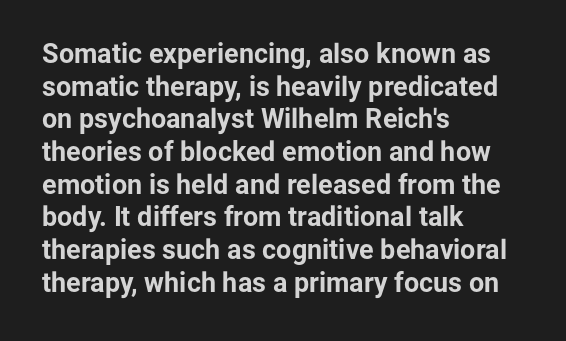
Q: Is the text bold? A: Yes.
Q: Is the text italic (slanted)? A: No, it is upright.
Q: Is the text underlined? A: No.
Q: How is the paragraph aligned? A: Left-aligned.
Q: Is the spacing between letters normal or unusually wide? A: Normal.
